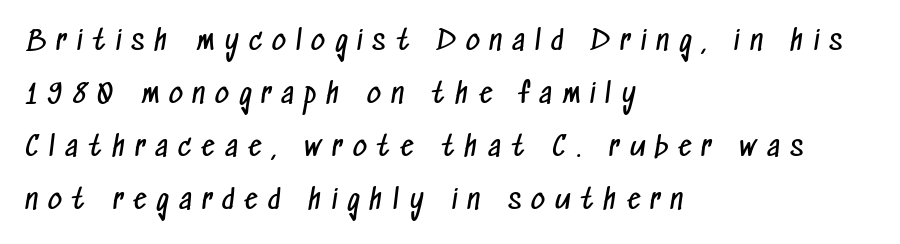
The image shows 27 px text type; set left-aligned, loose line spacing (1.96x), unusually wide letter spacing (+0.38 em), not underlined.
